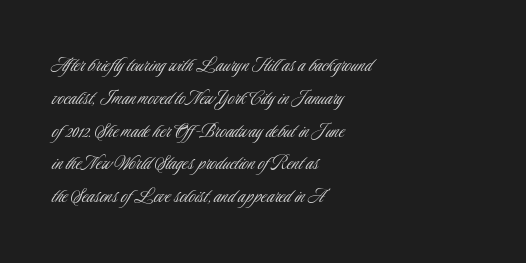
{"bold": "no", "underline": "no", "align": "left", "line_spacing": "normal", "line_spacing_ratio": 1.49, "letter_spacing": "normal", "letter_spacing_em": 0.0, "glyph_px": 22}
